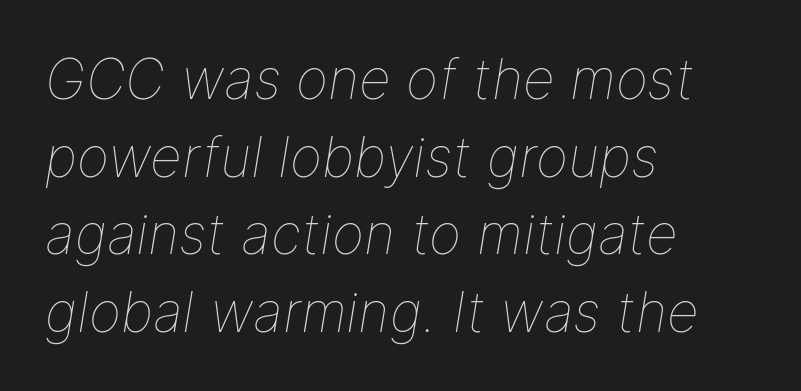
Q: Is the text bold? A: No.
Q: Is the text italic (slanted)? A: Yes, it leans right by about 9 degrees.
Q: Is the text underlined? A: No.
Q: How is the paragraph aligned? A: Left-aligned.
Q: Is the spacing between letters normal or unusually wide? A: Normal.
Q: Is the spacing between lines tight, normal or loose? A: Normal.
Q: Width (condensed, normal, or wide)? A: Normal.
Q: Stroke contrast? A: Low.
Q: x-height? A: Medium.
Q: Monospaced? A: No.
